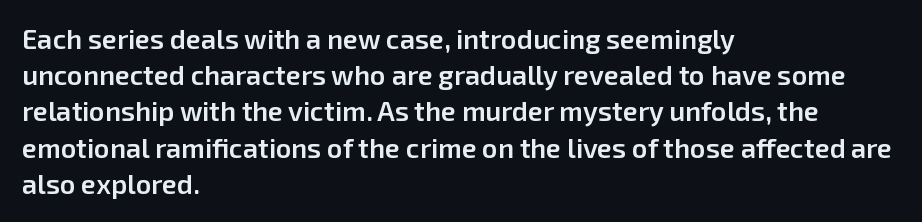
The image shows 27 px text type, upright; set left-aligned, normal line spacing (1.34x), normal letter spacing, not underlined.
